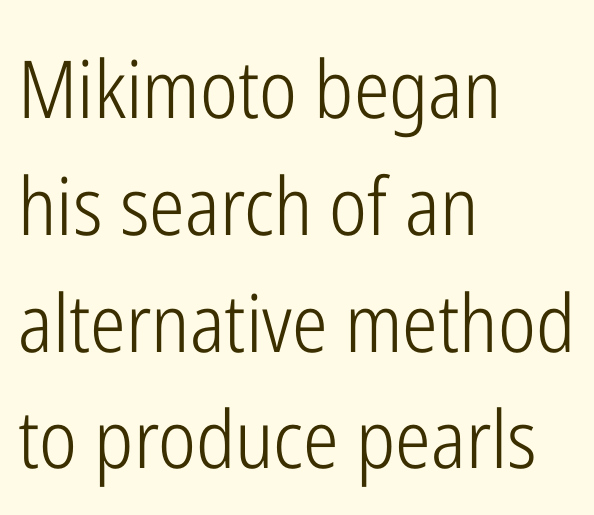
Type without underlining. Nothing unusual about the tracking: characters are spaced as the font intends. The characters display no serif detailing; their extremities are plain. A classic flush-left, rag-right setting is used for this passage. Does the lettering tilt? It doesn't — this is upright. Weight class: somewhere from thin through regular.
